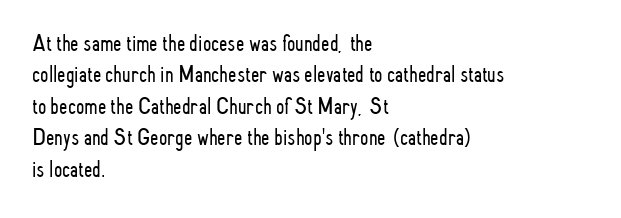
{"italic": "no", "bold": "no", "underline": "no", "align": "left", "line_spacing": "normal", "line_spacing_ratio": 1.31, "letter_spacing": "normal", "letter_spacing_em": 0.0, "glyph_px": 24}
